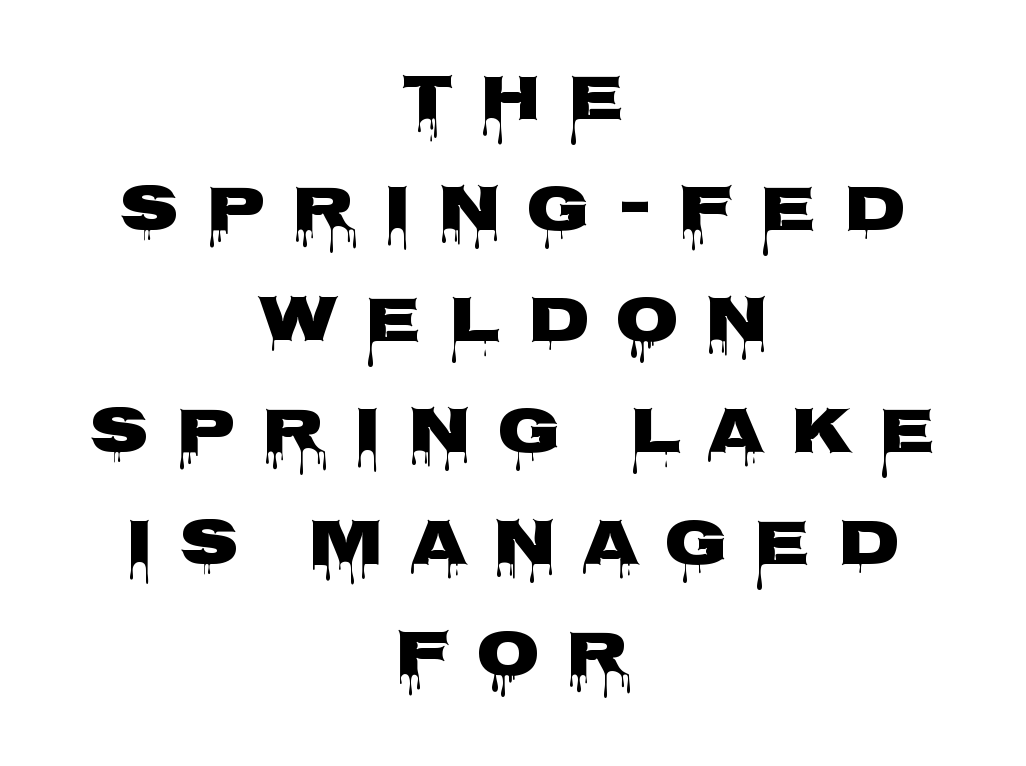
The image shows 65 px wide sans-serif type, upright; set centered, line spacing 1.71x, unusually wide letter spacing (+0.4 em), not underlined; low stroke contrast and a large x-height.
